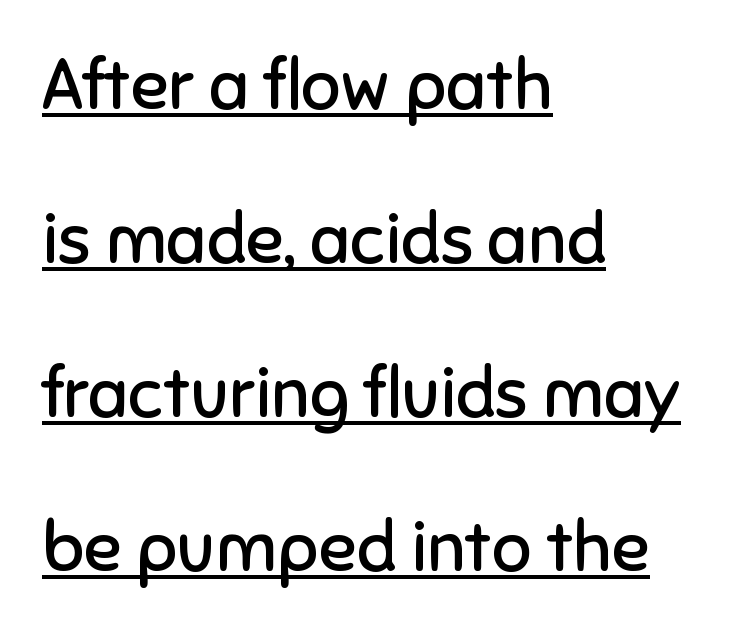
The image shows 70 px regular-weight sans-serif type, upright; set left-aligned, loose line spacing (2.2x), normal letter spacing, underlined; low stroke contrast and a medium x-height.
